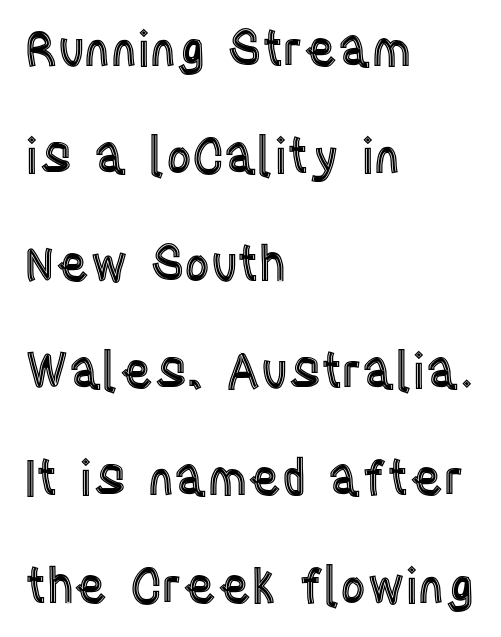
The image shows 49 px condensed type, upright; set left-aligned, loose line spacing (2.19x), normal letter spacing, not underlined; a large x-height.
